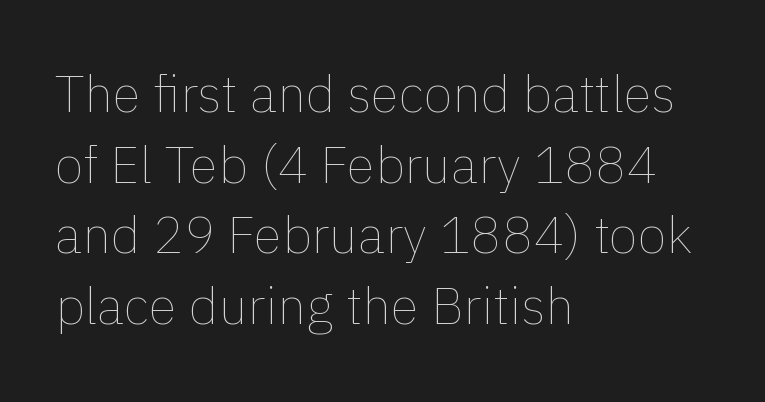
The image shows 52 px thin type, upright; set left-aligned, normal line spacing (1.36x), normal letter spacing, not underlined; low stroke contrast and a medium x-height.
